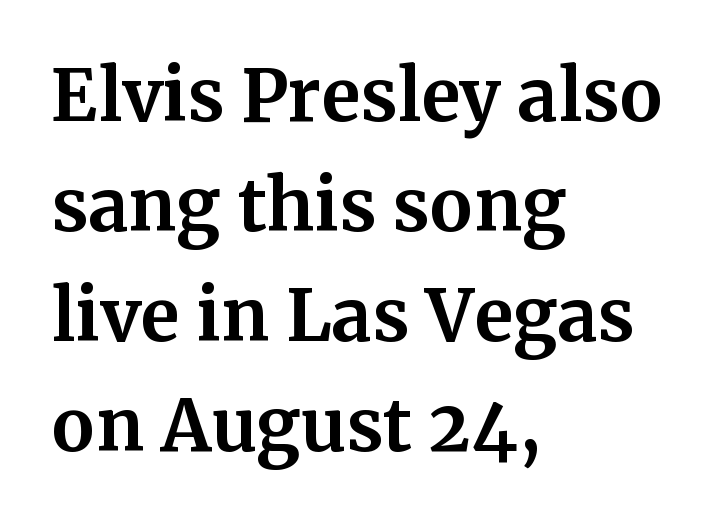
Strong, thick strokes mark this as bold type. The area under the type is left untouched. If you measured baseline to baseline, you'd find a middling distance. You could not count columns in this text — the font is proportionally spaced. The letterforms sit shoulder to shoulder at normal distance. If you drew a line through each stem, it would be perfectly vertical.
